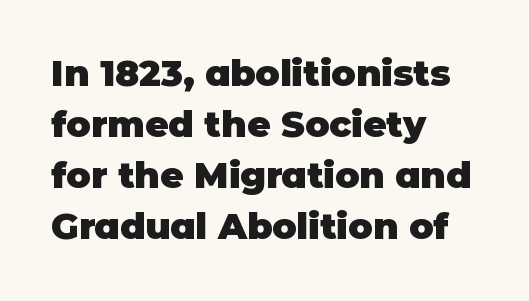
{"serif": "no", "italic": "no", "bold": "yes", "weight": "heavy", "width": "normal", "stroke_contrast": "low", "x_height": "large", "monospaced": "no", "underline": "no", "align": "left", "line_spacing": "normal", "line_spacing_ratio": 1.42, "letter_spacing": "normal", "letter_spacing_em": 0.0, "glyph_px": 36}
